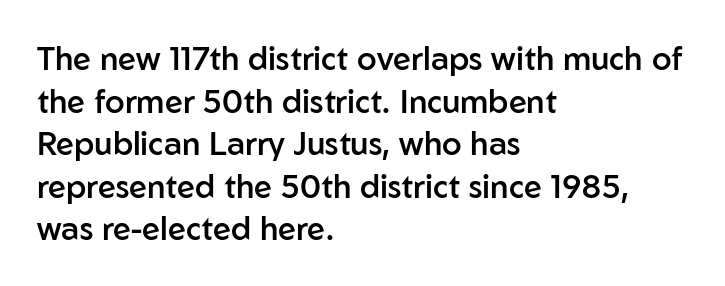
The image shows 32 px semibold sans-serif type, upright; set left-aligned, normal line spacing (1.33x), normal letter spacing, not underlined; low stroke contrast and a medium x-height.
